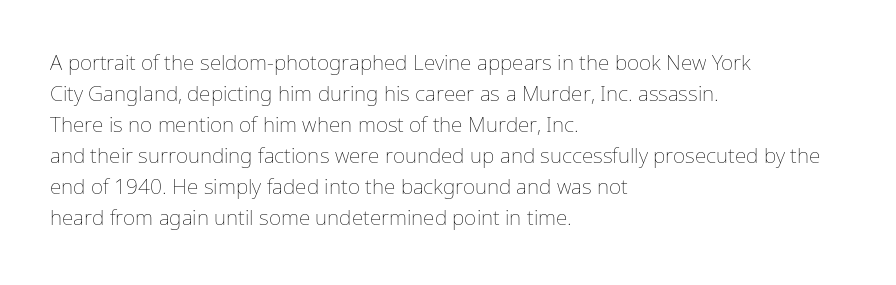
The image shows 21 px text type, upright; set left-aligned, normal line spacing (1.48x), normal letter spacing, not underlined.
